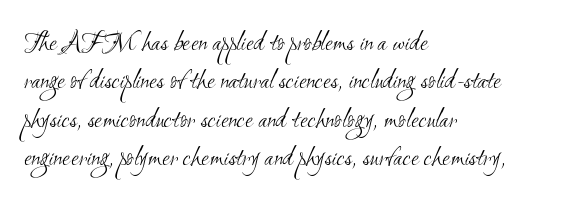
{"serif": "no", "bold": "no", "weight": "light", "width": "condensed", "stroke_contrast": "medium", "x_height": "small", "monospaced": "no", "underline": "no", "align": "left", "line_spacing": "normal", "line_spacing_ratio": 1.37, "letter_spacing": "normal", "letter_spacing_em": 0.0, "glyph_px": 28}
